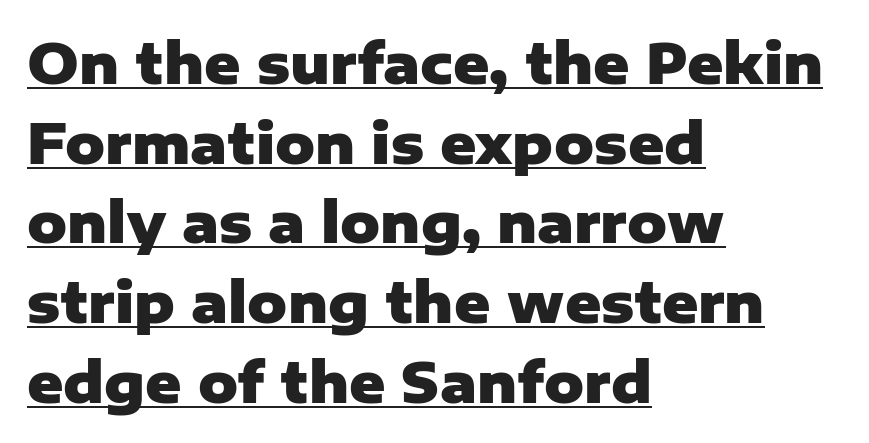
The image shows 55 px heavy sans-serif type, upright; set left-aligned, normal line spacing (1.45x), normal letter spacing, underlined; low stroke contrast and a medium x-height.
